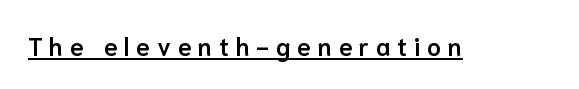
{"italic": "no", "bold": "semi", "underline": "yes", "letter_spacing": "wide", "letter_spacing_em": 0.27, "glyph_px": 25}
